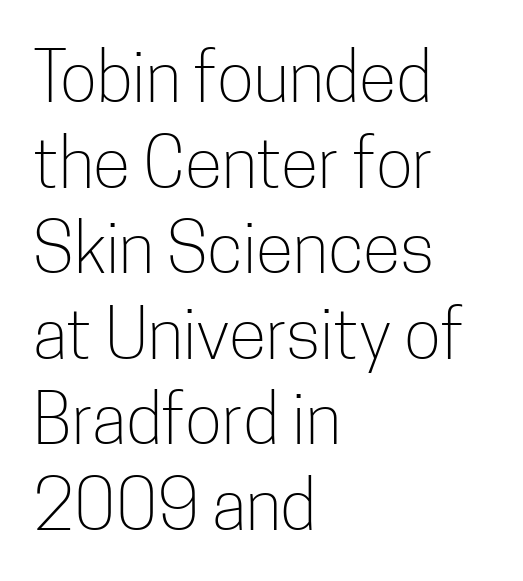
The gap between lines stays unmarked. How are the letters spaced? Ordinarily, with no added tracking. Layout note: lines flush left. Check where the strokes stop: nothing finishes them off — pure sans. Each letter keeps its own natural width here, so spacing adapts to shape. Heaviness? Minimal to ordinary, like unemphasized prose.
